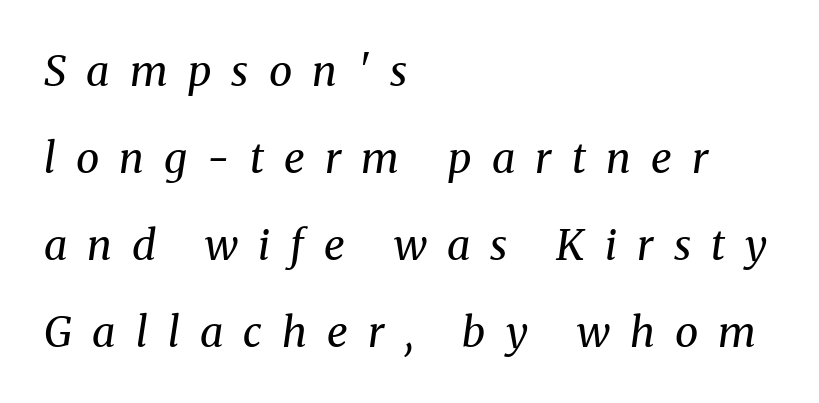
The image shows 42 px regular-weight serif type, italic (leaning right); set left-aligned, loose line spacing (2.07x), unusually wide letter spacing (+0.48 em), not underlined; medium stroke contrast and a medium x-height.
